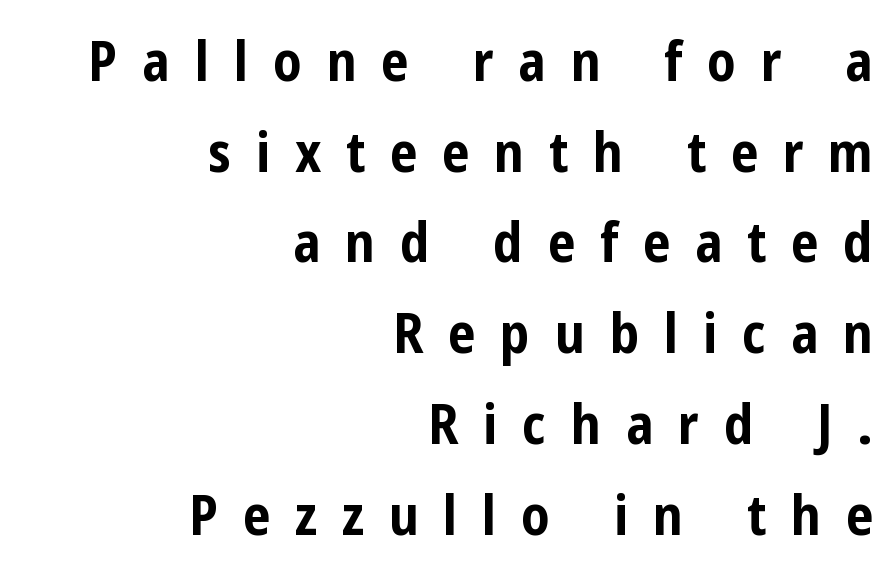
{"serif": "no", "italic": "no", "bold": "yes", "weight": "bold", "width": "condensed", "stroke_contrast": "low", "x_height": "medium", "monospaced": "no", "underline": "no", "align": "right", "line_spacing": "normal", "line_spacing_ratio": 1.65, "letter_spacing": "wide", "letter_spacing_em": 0.45, "glyph_px": 55}
